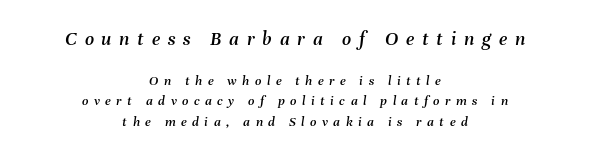
The image shows 20 px text type, italic (leaning right); set centered, normal line spacing (1.45x), unusually wide letter spacing (+0.39 em), not underlined; the first (top) block is 1.43x larger.
